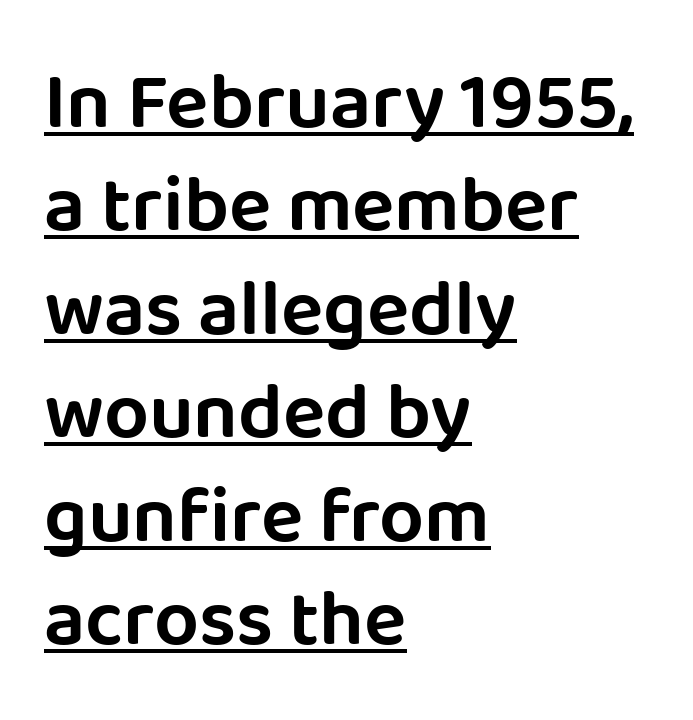
{"serif": "no", "italic": "no", "width": "normal", "stroke_contrast": "low", "x_height": "large", "monospaced": "no", "underline": "yes", "align": "left", "line_spacing": "normal", "line_spacing_ratio": 1.31, "letter_spacing": "normal", "letter_spacing_em": 0.0, "glyph_px": 79}
